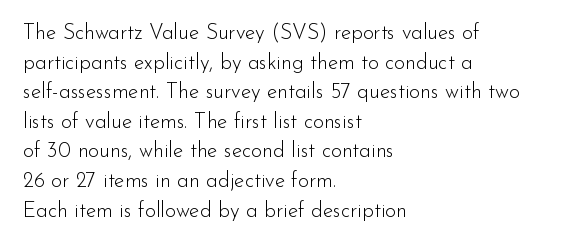
Quick note: underline off. Do the letters lean? They stand straight. The text block is weighted toward the left margin, trailing off unevenly rightward. This rendering leaves character spacing at its baseline value. Vertical spacing — default.
